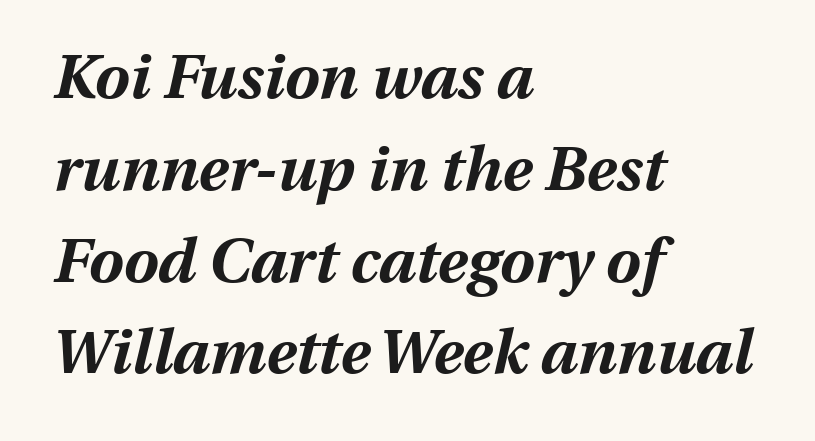
A dark, heavy texture on the line: the type is bold. Successive baselines arrive at the customary interval. Students, note that the glyphs here touch the page at normal intervals. Bare-footed words on every line.
